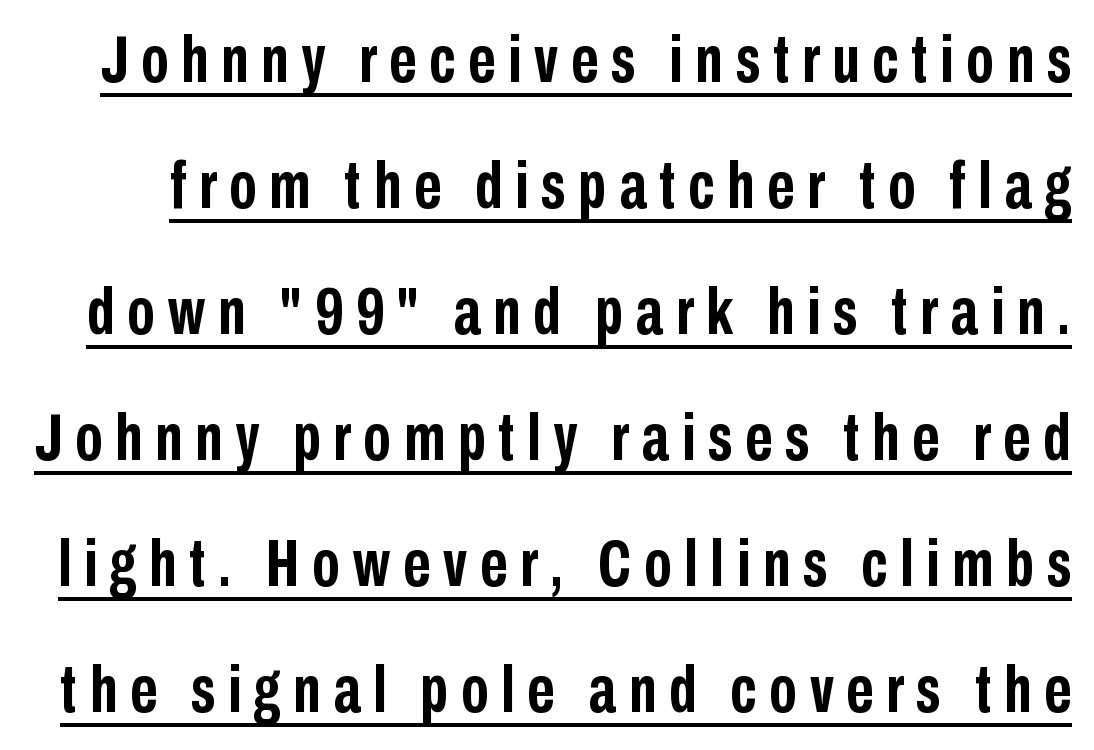
{"serif": "no", "italic": "no", "bold": "yes", "weight": "semibold", "width": "condensed", "stroke_contrast": "low", "x_height": "medium", "monospaced": "no", "underline": "yes", "line_spacing_ratio": 1.88, "glyph_px": 67}
